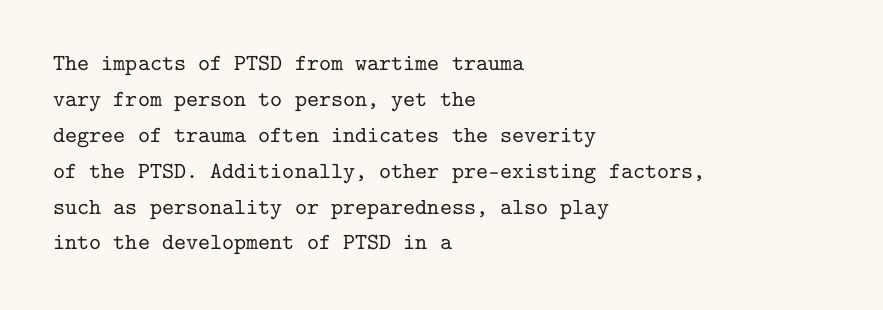
Q: Is the text italic (slanted)? A: No, it is upright.
Q: Is the text underlined? A: No.
Q: How is the paragraph aligned? A: Left-aligned.
Q: Is the spacing between letters normal or unusually wide? A: Normal.
Q: Is the spacing between lines tight, normal or loose? A: Normal.
